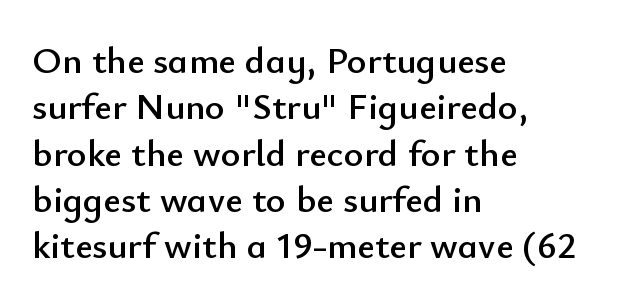
{"serif": "no", "italic": "no", "width": "normal", "stroke_contrast": "low", "x_height": "small", "monospaced": "no", "underline": "no", "align": "left", "line_spacing_ratio": 1.22, "letter_spacing": "normal", "letter_spacing_em": 0.0, "glyph_px": 38}
